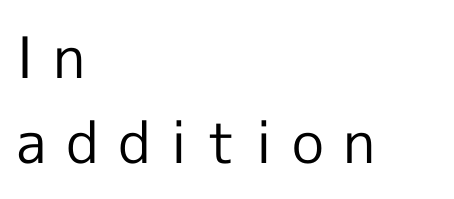
The image shows 57 px regular-weight sans-serif type, upright; set left-aligned, normal line spacing (1.5x), unusually wide letter spacing (+0.34 em), not underlined; a medium x-height.
